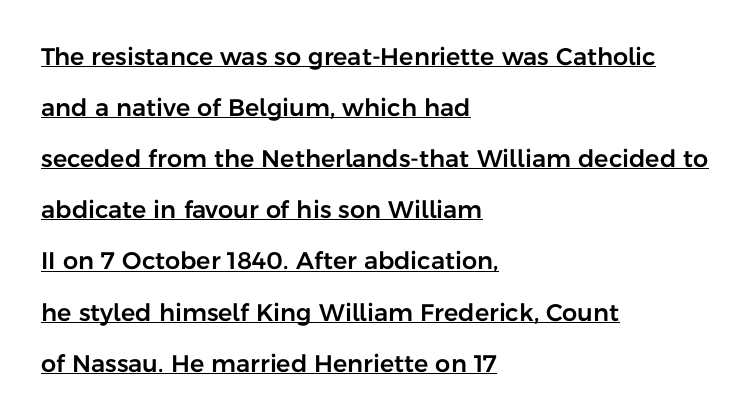
Short note: letters normally spaced. These lines were composed using upright roman letters. Quick note: interline space is abundant. If you drew a ruler down the left edge, every line would touch it. Has an underline been added? It has.
